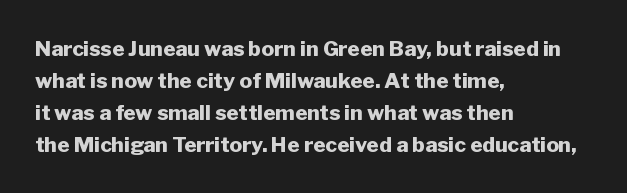
The type sits square on the baseline with zero lean. Summary of weight: heavy, a full bold. Interline gaps are of average width in this sample. The type is set solid horizontally, with unmodified tracking. Underline: absent.
